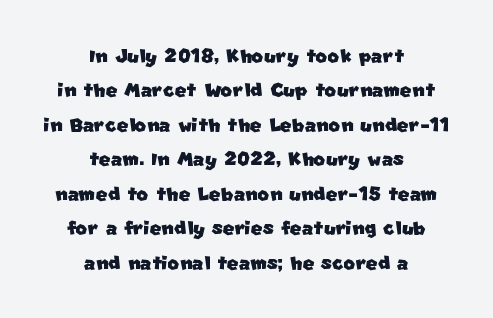
{"underline": "no", "align": "center", "line_spacing": "normal", "line_spacing_ratio": 1.38, "letter_spacing": "normal", "letter_spacing_em": 0.0, "glyph_px": 25}
